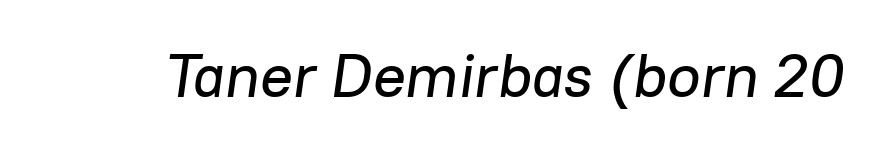
Honestly, there is no underline to notice here at all. Notice how the stems are inclined rather than vertical — that's the hallmark of italics. Spacing verdict: proportional, widths tailored to each character. Spacing between characters is what you'd get straight out of the box.
